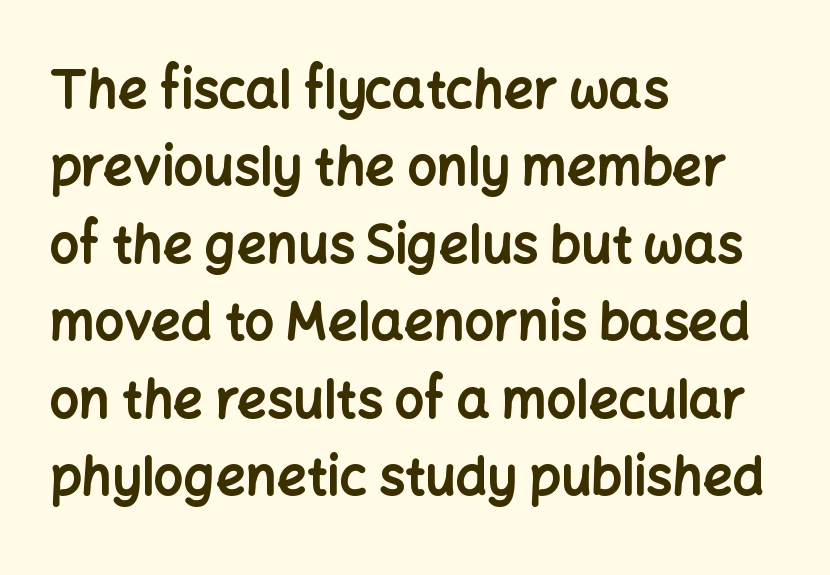
{"serif": "no", "italic": "no", "bold": "yes", "weight": "bold", "width": "normal", "stroke_contrast": "low", "x_height": "medium", "monospaced": "no", "underline": "no", "align": "left", "line_spacing": "normal", "line_spacing_ratio": 1.49, "letter_spacing": "normal", "letter_spacing_em": 0.0, "glyph_px": 52}
